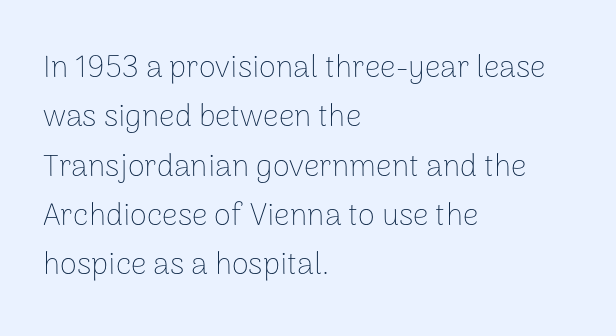
Q: Is the text bold? A: No.
Q: Is the text italic (slanted)? A: No, it is upright.
Q: Is the typeface a serif or a sans-serif typeface? A: Sans-serif.
Q: Is the text underlined? A: No.
Q: How is the paragraph aligned? A: Left-aligned.
Q: Is the spacing between letters normal or unusually wide? A: Normal.
Q: Is the spacing between lines tight, normal or loose? A: Normal.
Q: Width (condensed, normal, or wide)? A: Normal.
Q: Stroke contrast? A: Low.
Q: x-height? A: Medium.
Q: Monospaced? A: No.
